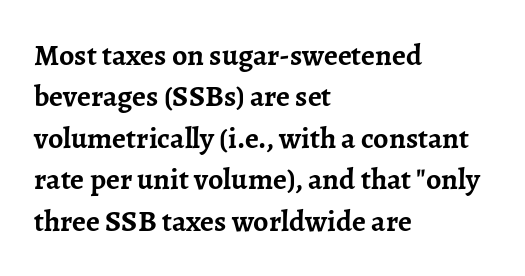
{"serif": "yes", "italic": "no", "bold": "yes", "weight": "semibold", "width": "normal", "stroke_contrast": "low", "x_height": "medium", "monospaced": "no", "underline": "no", "align": "left", "line_spacing": "normal", "line_spacing_ratio": 1.38, "letter_spacing": "normal", "letter_spacing_em": 0.0, "glyph_px": 30}
